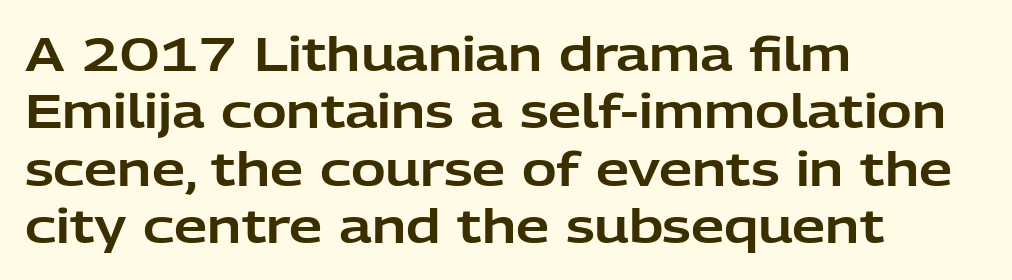
The image shows 47 px sans-serif type, upright; set left-aligned, line spacing 1.22x, normal letter spacing, not underlined; low stroke contrast and a medium x-height.
